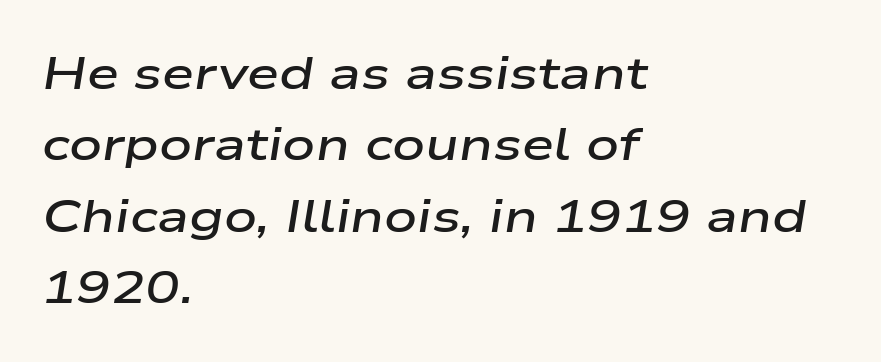
Q: Is the text bold? A: Semi-bold.
Q: Is the text italic (slanted)? A: Yes, it leans right by about 9 degrees.
Q: Is the text underlined? A: No.
Q: How is the paragraph aligned? A: Left-aligned.
Q: Is the spacing between letters normal or unusually wide? A: Normal.
Q: Is the spacing between lines tight, normal or loose? A: Normal.
Q: Width (condensed, normal, or wide)? A: Wide.
Q: Stroke contrast? A: Low.
Q: x-height? A: Medium.
Q: Monospaced? A: No.
